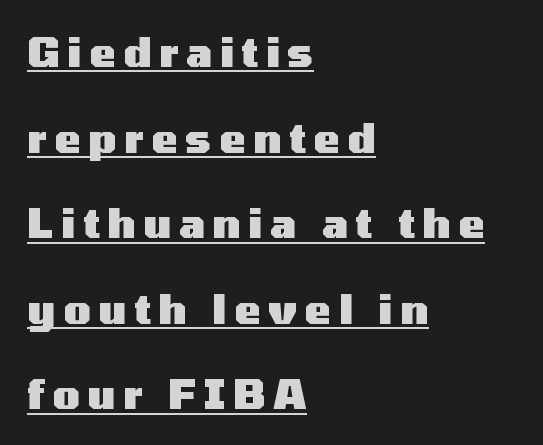
{"serif": "no", "italic": "no", "bold": "yes", "weight": "heavy", "width": "wide", "stroke_contrast": "medium", "x_height": "medium", "monospaced": "no", "underline": "yes", "align": "left", "line_spacing": "loose", "line_spacing_ratio": 2.14, "glyph_px": 40}
